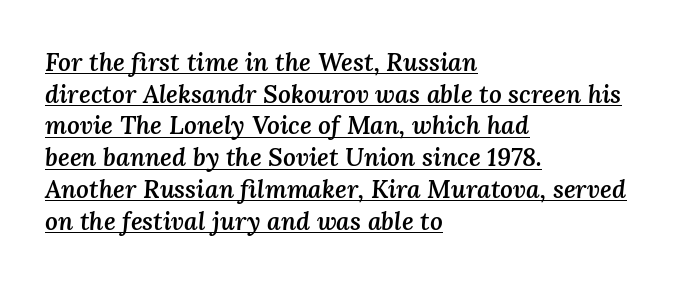
The image shows 25 px text type, italic (leaning right); set left-aligned, normal line spacing (1.27x), normal letter spacing, underlined.
